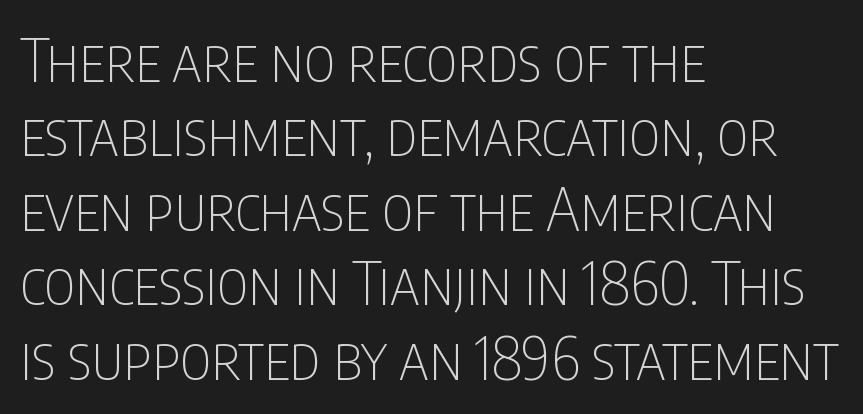
The image shows 60 px thin, condensed sans-serif type, upright; set left-aligned, line spacing 1.24x, normal letter spacing, not underlined; low stroke contrast and a large x-height.
